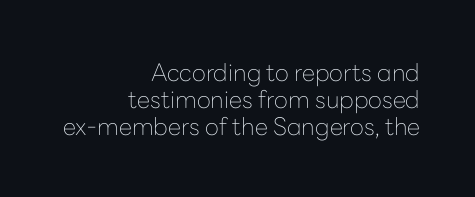
The image shows 24 px text type, upright; set right-aligned, tight line spacing (1.12x), normal letter spacing, not underlined.
